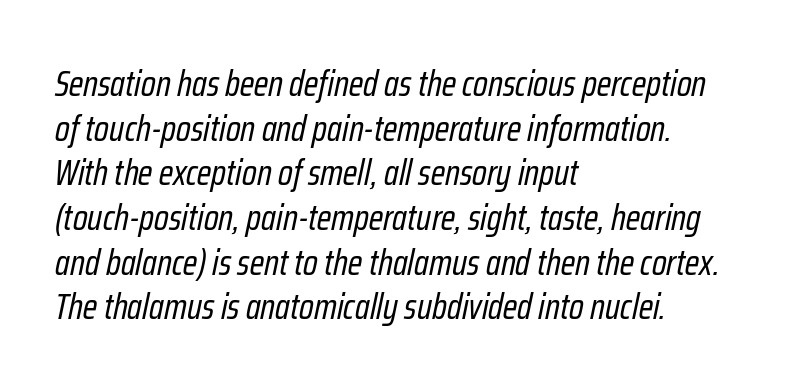
The image shows 36 px regular-weight, condensed type, italic (leaning right); set left-aligned, line spacing 1.24x, normal letter spacing, not underlined; low stroke contrast and a medium x-height.
